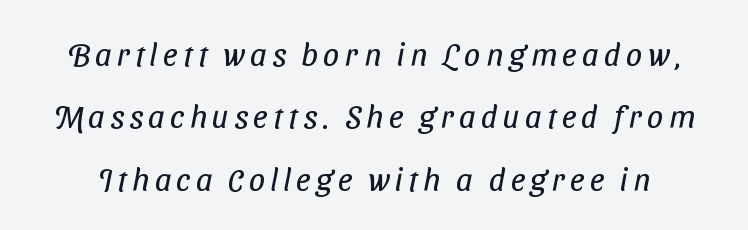
Stems and bowls with no extra thickness — not bold. The typeface chosen for these lines omits serifs. Character widths vary here, with narrow letters taking less room than wide ones. Does the leading feel generous? Absolutely, it's lavish. Descenders hang freely into open space.
